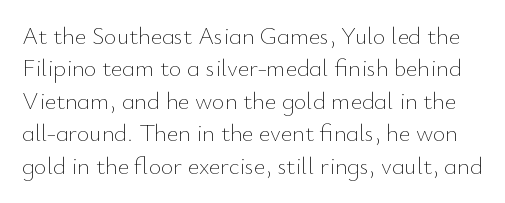
{"italic": "no", "bold": "no", "underline": "no", "line_spacing": "normal", "line_spacing_ratio": 1.35, "letter_spacing": "normal", "letter_spacing_em": 0.0, "glyph_px": 24}
